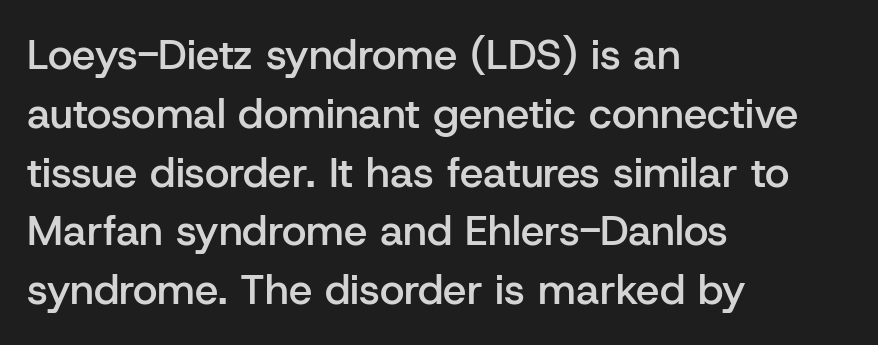
Q: Is the text bold? A: Semi-bold.
Q: Is the text italic (slanted)? A: No, it is upright.
Q: Is the typeface a serif or a sans-serif typeface? A: Sans-serif.
Q: Is the text underlined? A: No.
Q: How is the paragraph aligned? A: Left-aligned.
Q: Is the spacing between letters normal or unusually wide? A: Normal.
Q: Is the spacing between lines tight, normal or loose? A: Normal.
Q: Width (condensed, normal, or wide)? A: Normal.
Q: Stroke contrast? A: Low.
Q: x-height? A: Medium.
Q: Monospaced? A: No.
